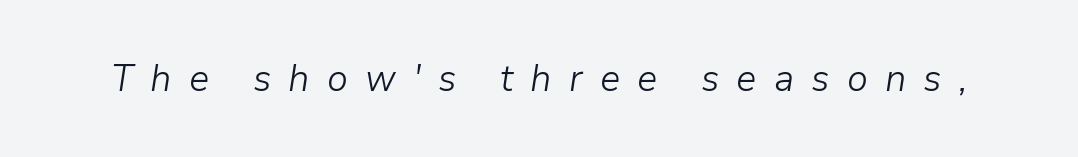
Q: Is the text bold? A: No.
Q: Is the text italic (slanted)? A: Yes, it leans right by about 9 degrees.
Q: Is the text underlined? A: No.
Q: Is the spacing between letters normal or unusually wide? A: Unusually wide.
Q: Width (condensed, normal, or wide)? A: Normal.
Q: Stroke contrast? A: Low.
Q: x-height? A: Medium.
Q: Monospaced? A: No.
